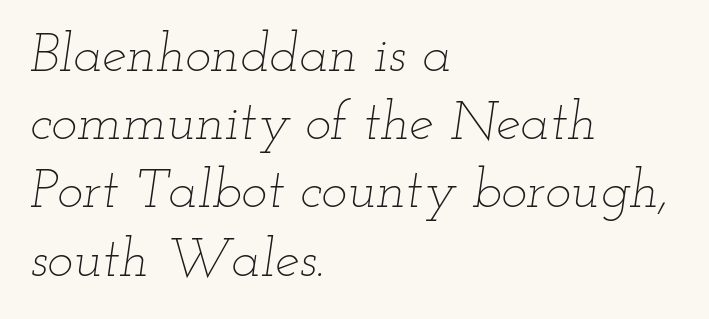
The image shows 55 px thin, wide type, italic (leaning right); set left-aligned, line spacing 1.24x, normal letter spacing, not underlined; low stroke contrast and a small x-height.
